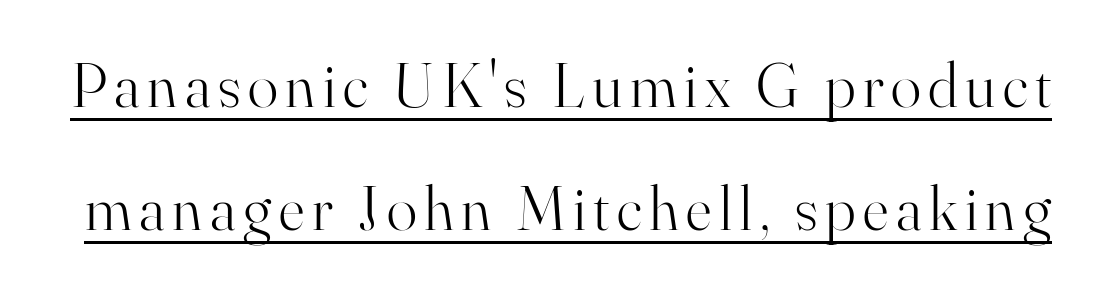
Honestly, the underline is the first thing you notice here. Think of a printed novel: that variable character pitch is what you see here. Stroke mass is kept to a normal reading level or below. Vertical strokes here are truly vertical. One glance says open: line gaps are wider than usual.
